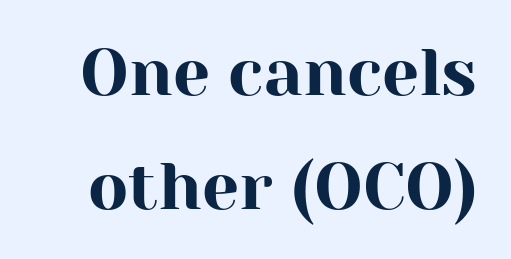
Proportional: the letters do not fall into vertical columns. The rendering keeps characters at their native spacing. Do the letters lean? They stand straight. No word sits above an underline.
